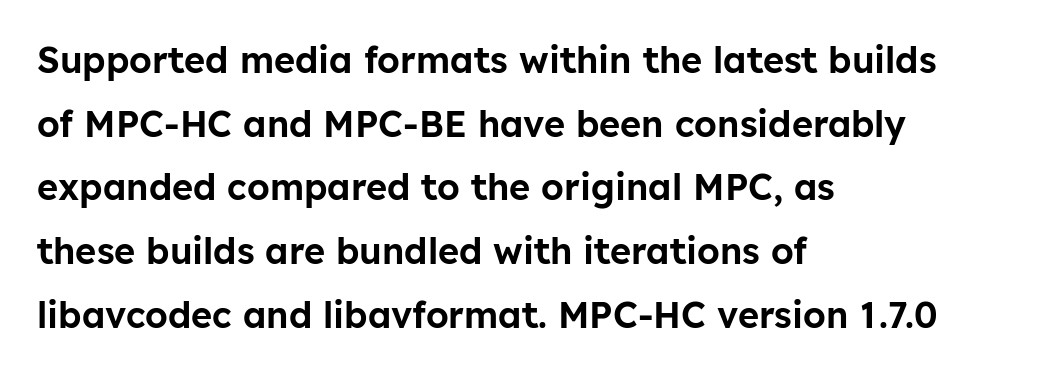
{"serif": "no", "italic": "no", "width": "normal", "stroke_contrast": "low", "x_height": "medium", "monospaced": "no", "underline": "no", "align": "left", "line_spacing_ratio": 1.77, "letter_spacing": "normal", "letter_spacing_em": 0.0, "glyph_px": 36}
